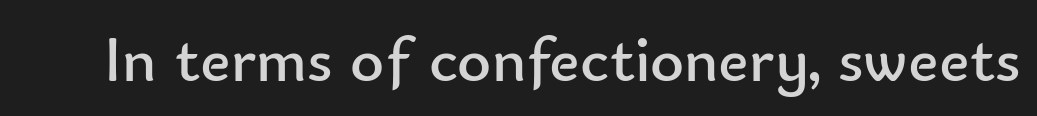
The image shows 65 px regular-weight sans-serif type, upright; set normal letter spacing, not underlined; low stroke contrast and a small x-height.
